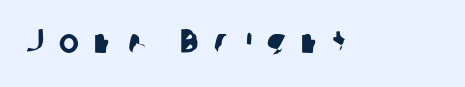
{"serif": "no", "width": "normal", "stroke_contrast": "low", "x_height": "medium", "monospaced": "no", "underline": "no", "letter_spacing": "wide", "letter_spacing_em": 0.43, "glyph_px": 34}
